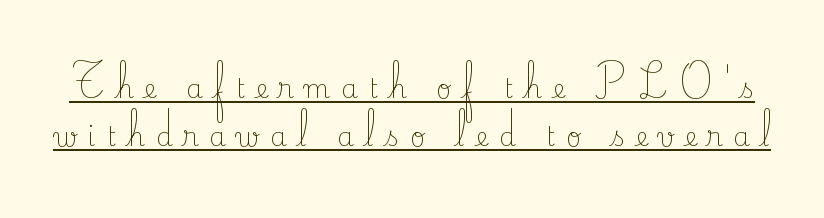
The image shows 26 px text type, upright; set line spacing 1.86x, unusually wide letter spacing (+0.42 em), underlined.
